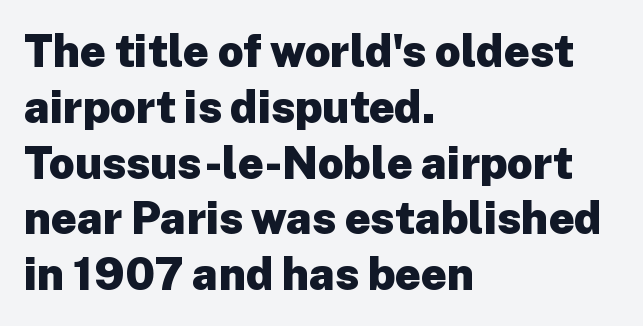
The image shows 45 px heavy sans-serif type, upright; set left-aligned, line spacing 1.24x, normal letter spacing, not underlined; low stroke contrast and a medium x-height.
